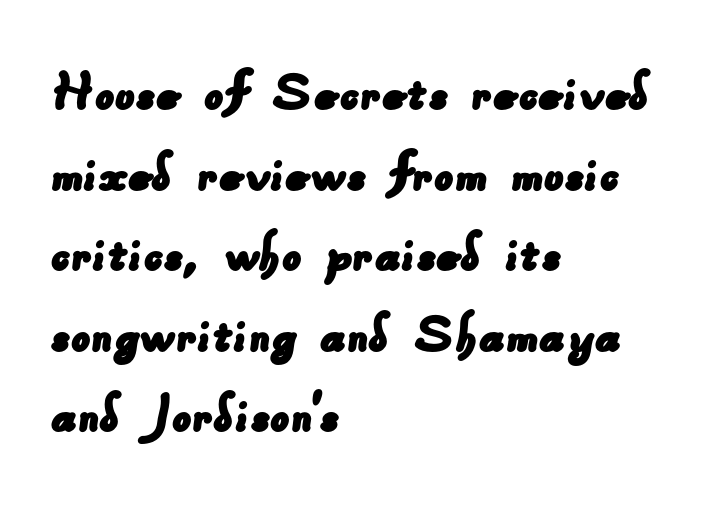
Q: Is the typeface a serif or a sans-serif typeface? A: Sans-serif.
Q: Is the text underlined? A: No.
Q: How is the paragraph aligned? A: Left-aligned.
Q: Is the spacing between letters normal or unusually wide? A: Normal.
Q: Is the spacing between lines tight, normal or loose? A: Normal.
Q: Width (condensed, normal, or wide)? A: Normal.
Q: Stroke contrast? A: Low.
Q: x-height? A: Small.
Q: Monospaced? A: No.
